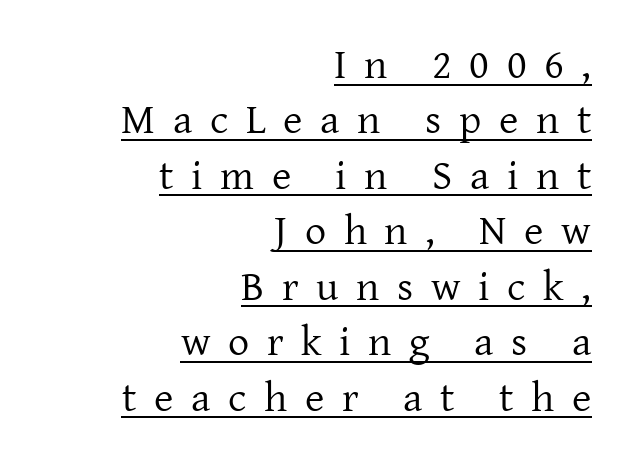
{"serif": "yes", "italic": "no", "bold": "no", "weight": "regular", "width": "normal", "stroke_contrast": "low", "x_height": "medium", "monospaced": "no", "underline": "yes", "align": "right", "line_spacing": "normal", "line_spacing_ratio": 1.32, "letter_spacing": "wide", "letter_spacing_em": 0.42, "glyph_px": 42}
